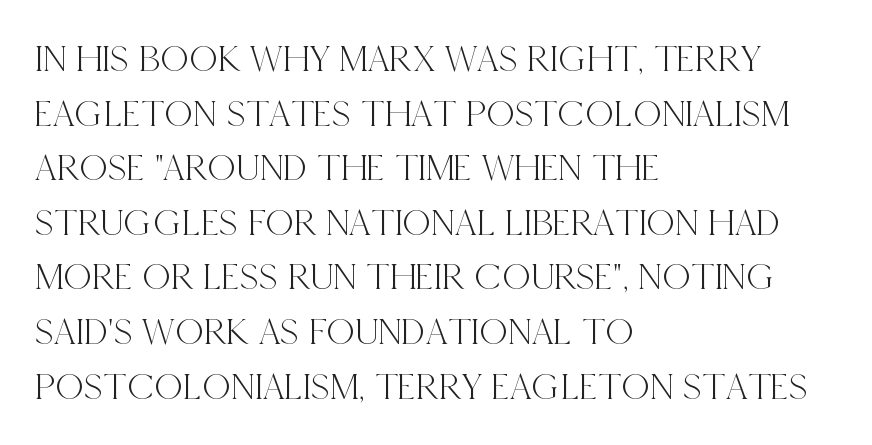
Q: Is the text italic (slanted)? A: No, it is upright.
Q: Is the typeface a serif or a sans-serif typeface? A: Serif.
Q: Is the text underlined? A: No.
Q: How is the paragraph aligned? A: Left-aligned.
Q: Is the spacing between letters normal or unusually wide? A: Normal.
Q: Is the spacing between lines tight, normal or loose? A: Normal.
Q: Width (condensed, normal, or wide)? A: Condensed.
Q: x-height? A: Large.
Q: Monospaced? A: No.
